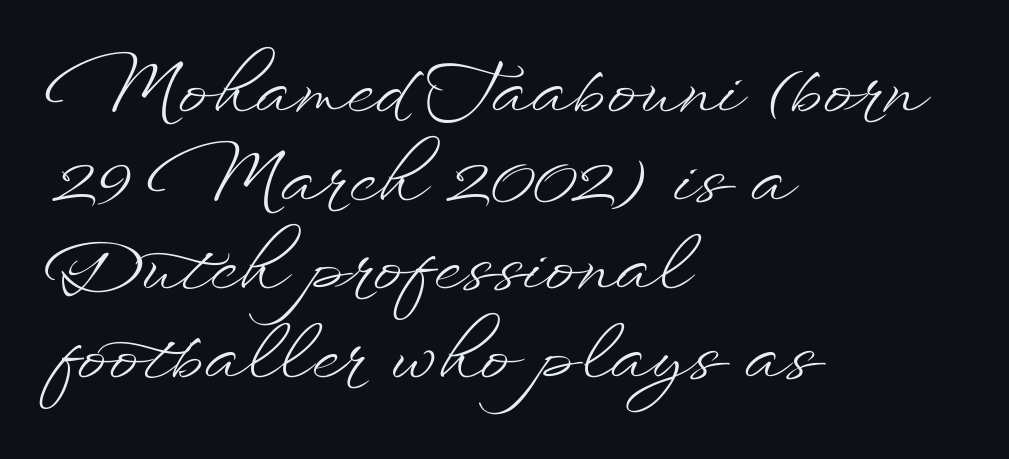
The image shows 72 px light, wide type; set left-aligned, line spacing 1.23x, normal letter spacing, not underlined; low stroke contrast and a small x-height.
